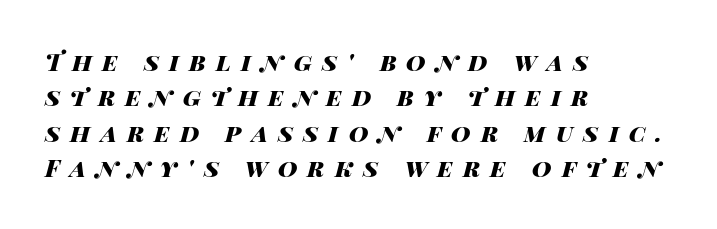
Q: Is the text bold? A: Yes.
Q: Is the text italic (slanted)? A: Yes, it leans right by about 14 degrees.
Q: Is the text underlined? A: No.
Q: How is the paragraph aligned? A: Left-aligned.
Q: Is the spacing between letters normal or unusually wide? A: Unusually wide.
Q: Is the spacing between lines tight, normal or loose? A: Normal.
